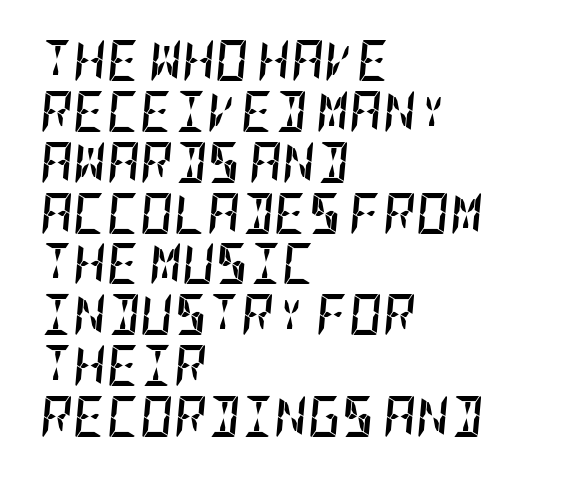
{"italic": "yes", "lean": "right", "slant_degrees": 5, "bold": "yes", "weight": "semibold", "width": "condensed", "stroke_contrast": "low", "x_height": "large", "underline": "no", "align": "left", "line_spacing_ratio": 1.24, "letter_spacing": "normal", "letter_spacing_em": 0.0, "glyph_px": 41}
